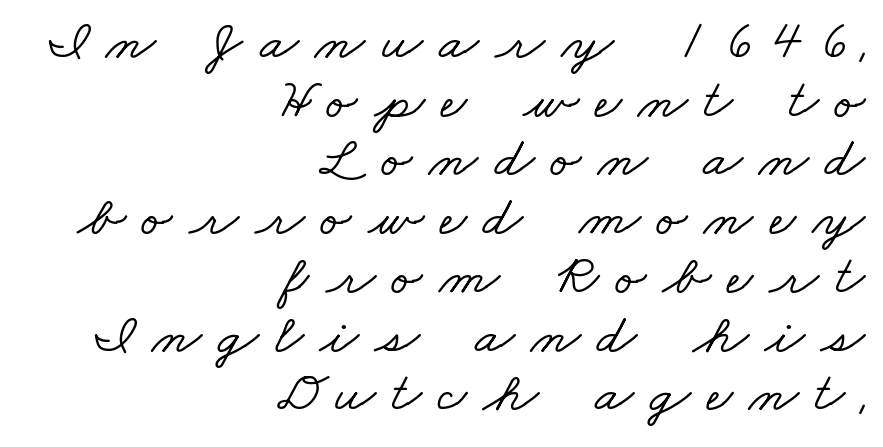
Q: Is the typeface a serif or a sans-serif typeface? A: Serif.
Q: Is the text underlined? A: No.
Q: How is the paragraph aligned? A: Right-aligned.
Q: Is the spacing between letters normal or unusually wide? A: Unusually wide.
Q: Is the spacing between lines tight, normal or loose? A: Tight.
Q: Width (condensed, normal, or wide)? A: Wide.
Q: Stroke contrast? A: Low.
Q: x-height? A: Small.
Q: Monospaced? A: No.
